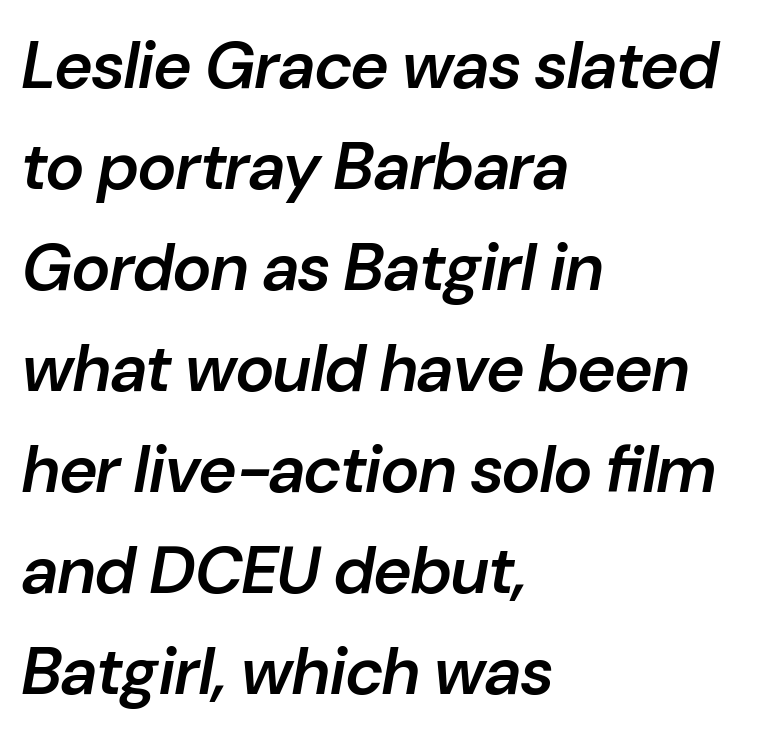
{"italic": "yes", "lean": "right", "slant_degrees": 10, "bold": "semi", "weight": "semibold", "width": "normal", "stroke_contrast": "low", "x_height": "medium", "monospaced": "no", "underline": "no", "align": "left", "line_spacing": "normal", "line_spacing_ratio": 1.53, "letter_spacing": "normal", "letter_spacing_em": 0.0, "glyph_px": 66}
